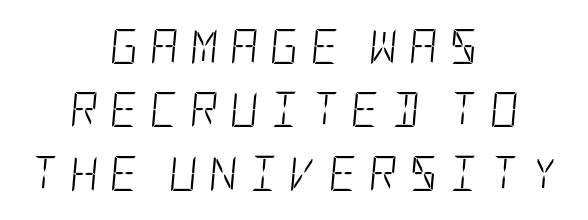
The image shows 35 px light, condensed type, italic (leaning right); set centered, line spacing 1.81x, unusually wide letter spacing (+0.33 em), not underlined; low stroke contrast and a large x-height.
